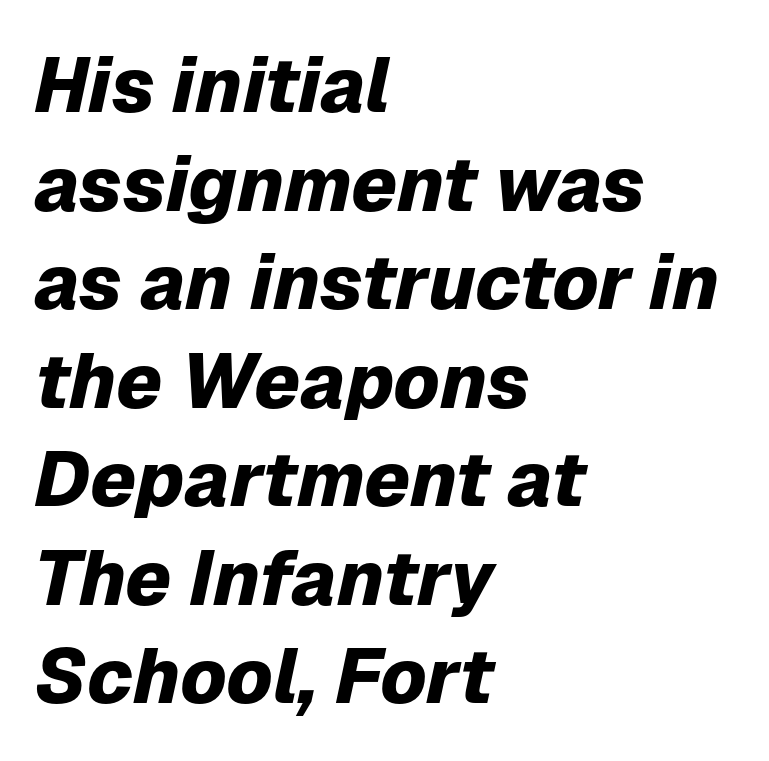
Set as a true bold cut, around the 700 mark. The passage shown is not underscored anywhere. These lines are set flush left with a ragged right edge. Looks like regular typesetting: each glyph gets only the width it needs. Caption: standard tracking, unaltered. How would I describe the line gaps? Plain and ordinary.
